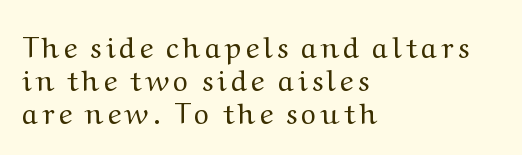
The image shows 29 px regular-weight, wide serif type, upright; set left-aligned, tight line spacing (1.14x), not underlined; medium stroke contrast and a medium x-height.
